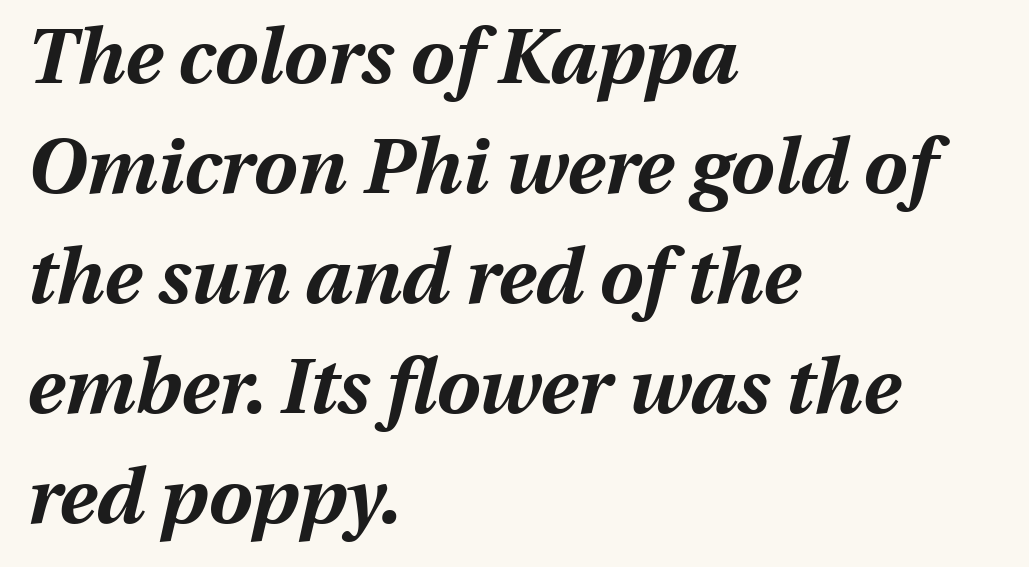
{"italic": "yes", "lean": "right", "slant_degrees": 13, "bold": "yes", "weight": "bold", "width": "normal", "stroke_contrast": "medium", "x_height": "medium", "monospaced": "no", "underline": "no", "align": "left", "line_spacing": "normal", "line_spacing_ratio": 1.41, "letter_spacing": "normal", "letter_spacing_em": 0.0, "glyph_px": 78}
